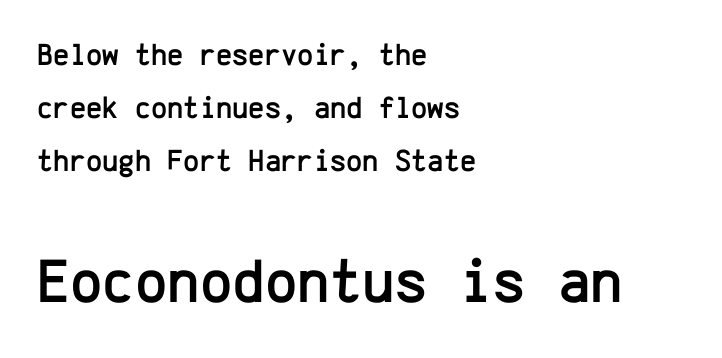
The image shows 62 px sans-serif type, upright, monospaced; set left-aligned, line spacing 1.71x, normal letter spacing, not underlined; the second (bottom) block is 2.0x larger; low stroke contrast and a medium x-height.
